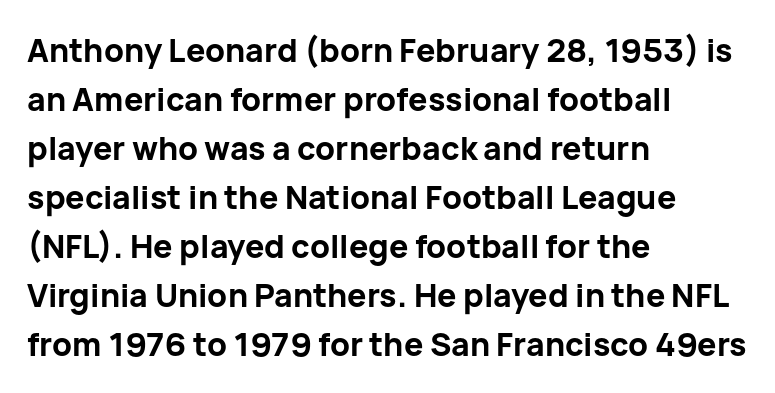
The image shows 32 px bold sans-serif type, upright; set left-aligned, normal line spacing (1.53x), normal letter spacing, not underlined; low stroke contrast and a medium x-height.
